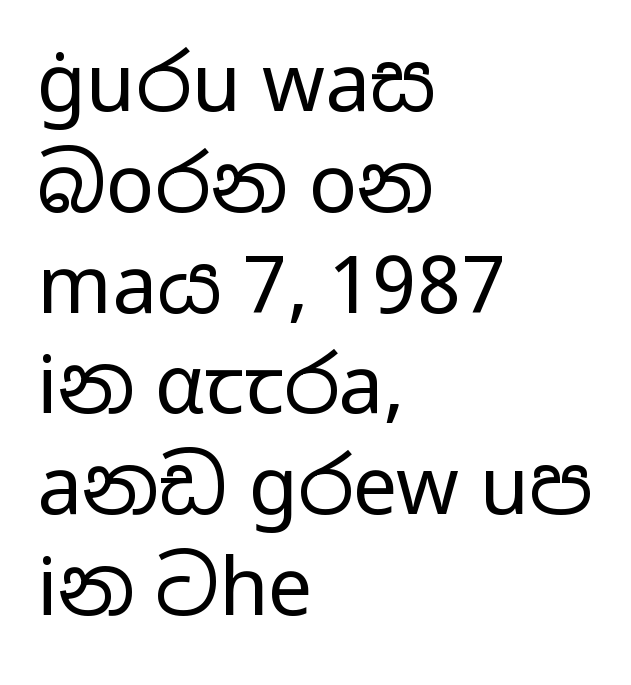
Q: Is the text bold? A: No.
Q: Is the text italic (slanted)? A: No, it is upright.
Q: Is the typeface a serif or a sans-serif typeface? A: Sans-serif.
Q: Is the text underlined? A: No.
Q: How is the paragraph aligned? A: Left-aligned.
Q: Is the spacing between letters normal or unusually wide? A: Normal.
Q: Is the spacing between lines tight, normal or loose? A: Normal.
Q: Width (condensed, normal, or wide)? A: Wide.
Q: Stroke contrast? A: Low.
Q: x-height? A: Medium.
Q: Monospaced? A: No.
